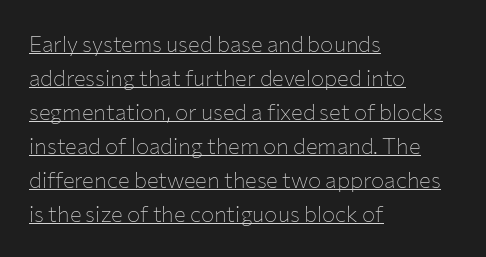
The image shows 22 px text type, upright; set left-aligned, normal line spacing (1.55x), normal letter spacing, underlined.
